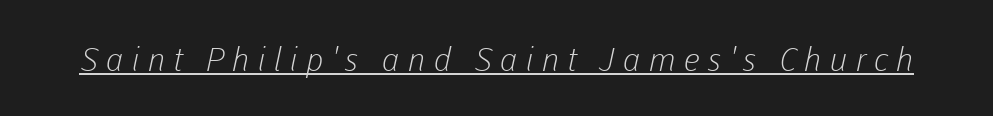
Q: Is the text bold? A: No.
Q: Is the typeface a serif or a sans-serif typeface? A: Sans-serif.
Q: Is the text underlined? A: Yes.
Q: Is the spacing between letters normal or unusually wide? A: Unusually wide.
Q: Width (condensed, normal, or wide)? A: Normal.
Q: Stroke contrast? A: Low.
Q: x-height? A: Medium.
Q: Monospaced? A: No.
